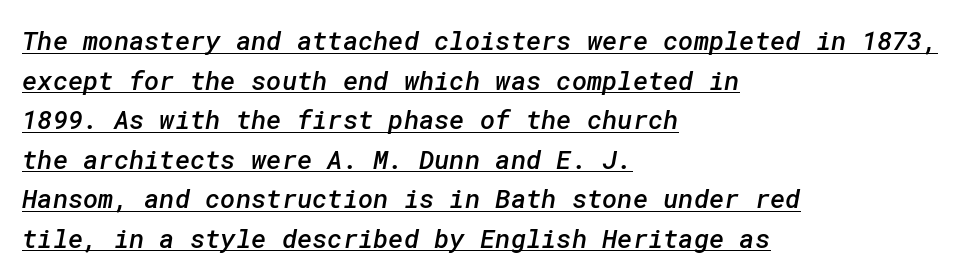
{"bold": "semi", "underline": "yes", "align": "left", "line_spacing": "normal", "line_spacing_ratio": 1.52, "letter_spacing": "normal", "letter_spacing_em": 0.0, "glyph_px": 26}
